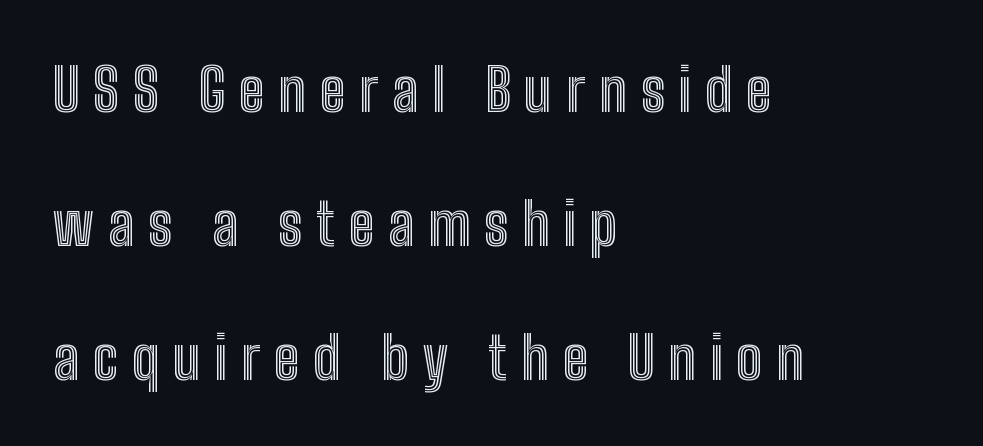
Q: Is the text italic (slanted)? A: No, it is upright.
Q: Is the text underlined? A: No.
Q: How is the paragraph aligned? A: Left-aligned.
Q: Is the spacing between letters normal or unusually wide? A: Unusually wide.
Q: Is the spacing between lines tight, normal or loose? A: Loose.
Q: Width (condensed, normal, or wide)? A: Condensed.
Q: x-height? A: Medium.
Q: Monospaced? A: No.
